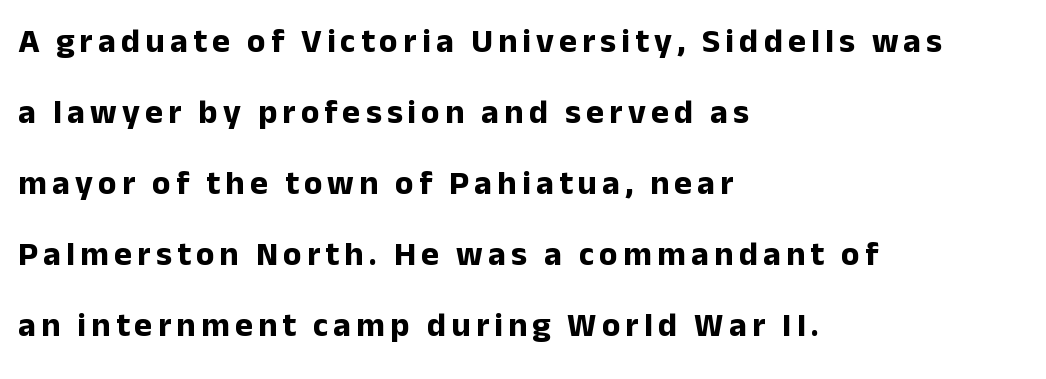
The image shows 34 px bold sans-serif type, upright; set left-aligned, loose line spacing (2.09x), not underlined; low stroke contrast and a medium x-height.
